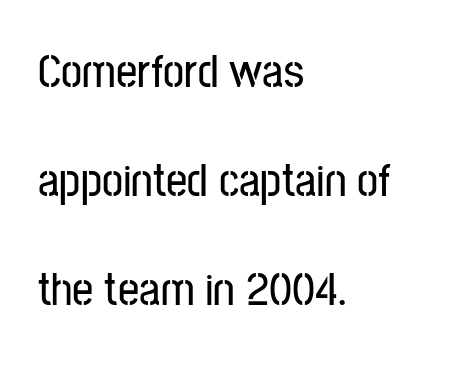
Q: Is the text italic (slanted)? A: No, it is upright.
Q: Is the typeface a serif or a sans-serif typeface? A: Sans-serif.
Q: Is the text underlined? A: No.
Q: How is the paragraph aligned? A: Left-aligned.
Q: Is the spacing between letters normal or unusually wide? A: Normal.
Q: Is the spacing between lines tight, normal or loose? A: Loose.
Q: Width (condensed, normal, or wide)? A: Condensed.
Q: Stroke contrast? A: Low.
Q: x-height? A: Medium.
Q: Monospaced? A: No.
